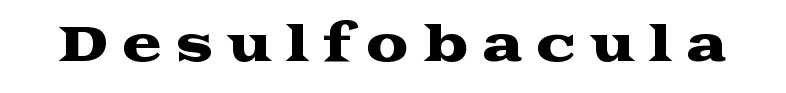
The image shows 48 px wide serif type, upright; set unusually wide letter spacing (+0.27 em), not underlined; medium stroke contrast and a medium x-height.
